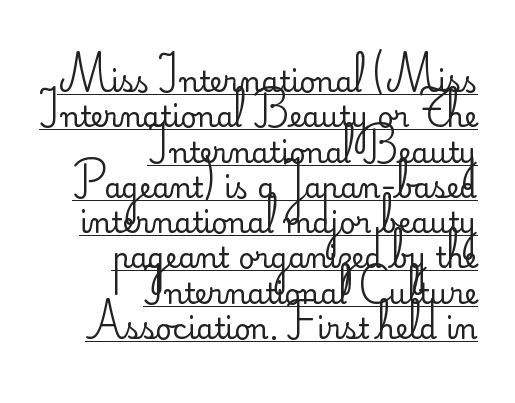
{"serif": "no", "italic": "no", "bold": "no", "weight": "regular", "width": "normal", "stroke_contrast": "low", "x_height": "small", "monospaced": "no", "underline": "yes", "align": "right", "line_spacing": "normal", "line_spacing_ratio": 1.26, "letter_spacing": "normal", "letter_spacing_em": 0.0, "glyph_px": 28}
